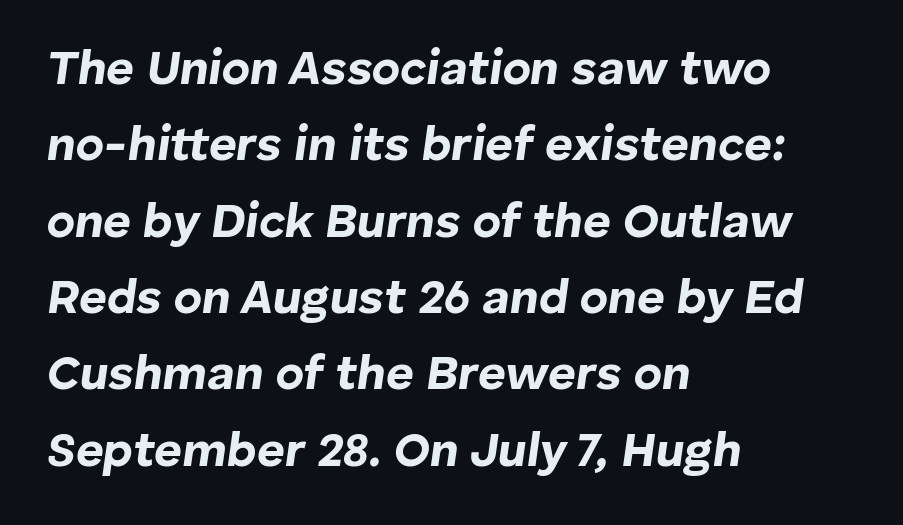
{"italic": "yes", "lean": "right", "slant_degrees": 8, "bold": "yes", "weight": "bold", "width": "normal", "stroke_contrast": "low", "x_height": "medium", "monospaced": "no", "underline": "no", "align": "left", "line_spacing": "normal", "line_spacing_ratio": 1.59, "letter_spacing": "normal", "letter_spacing_em": 0.0, "glyph_px": 48}
